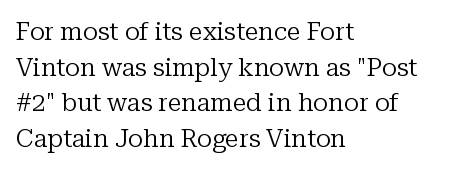
Q: Is the text bold? A: No.
Q: Is the text italic (slanted)? A: No, it is upright.
Q: Is the text underlined? A: No.
Q: How is the paragraph aligned? A: Left-aligned.
Q: Is the spacing between letters normal or unusually wide? A: Normal.
Q: Is the spacing between lines tight, normal or loose? A: Normal.
